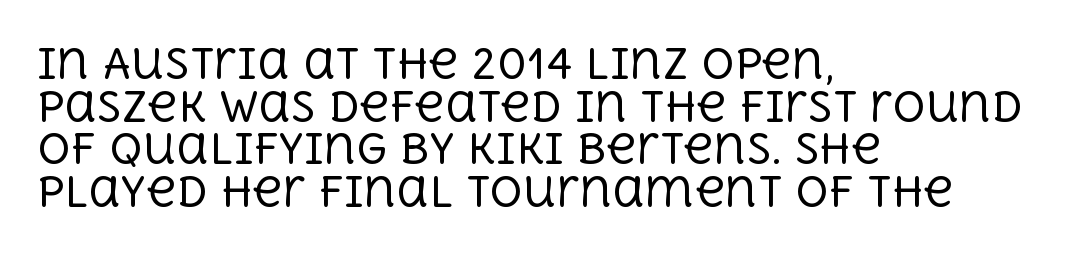
Q: Is the text bold? A: No.
Q: Is the text italic (slanted)? A: No, it is upright.
Q: Is the typeface a serif or a sans-serif typeface? A: Serif.
Q: Is the text underlined? A: No.
Q: How is the paragraph aligned? A: Left-aligned.
Q: Is the spacing between letters normal or unusually wide? A: Normal.
Q: Is the spacing between lines tight, normal or loose? A: Tight.
Q: Width (condensed, normal, or wide)? A: Normal.
Q: x-height? A: Large.
Q: Monospaced? A: No.
